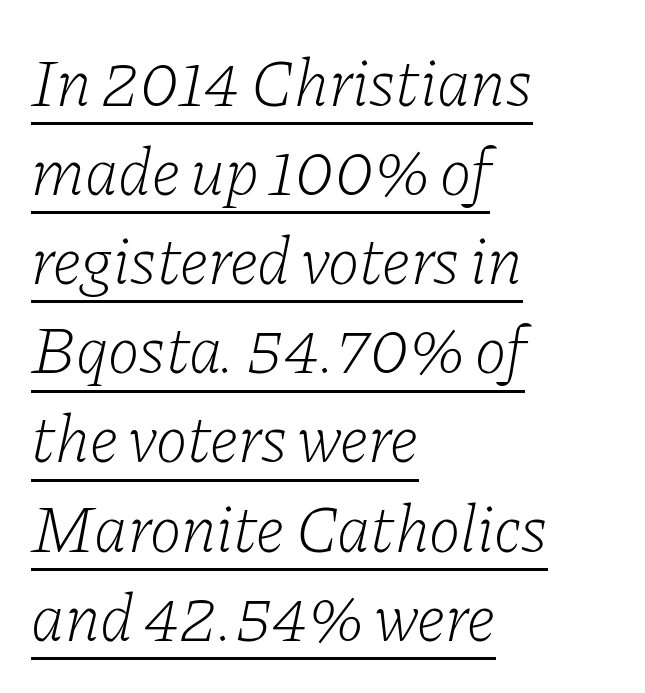
Honestly, the row spacing looks completely unremarkable. Heaviness? Minimal to ordinary, like unemphasized prose. The string is rendered with underlining switched on. A typesetter would call this proportional, since set widths differ per character. In CSS terms this would be text-align: left.
